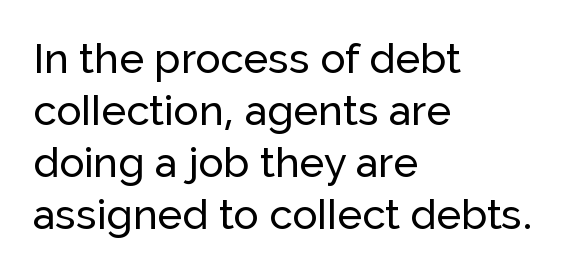
{"serif": "no", "italic": "no", "width": "normal", "stroke_contrast": "low", "x_height": "medium", "monospaced": "no", "underline": "no", "align": "left", "line_spacing_ratio": 1.24, "letter_spacing": "normal", "letter_spacing_em": 0.0, "glyph_px": 42}
